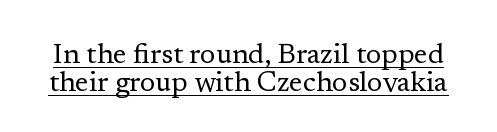
{"serif": "yes", "italic": "no", "bold": "no", "weight": "regular", "width": "normal", "stroke_contrast": "low", "x_height": "medium", "monospaced": "no", "underline": "yes", "line_spacing": "tight", "line_spacing_ratio": 1.01, "letter_spacing": "normal", "letter_spacing_em": 0.0, "glyph_px": 28}
